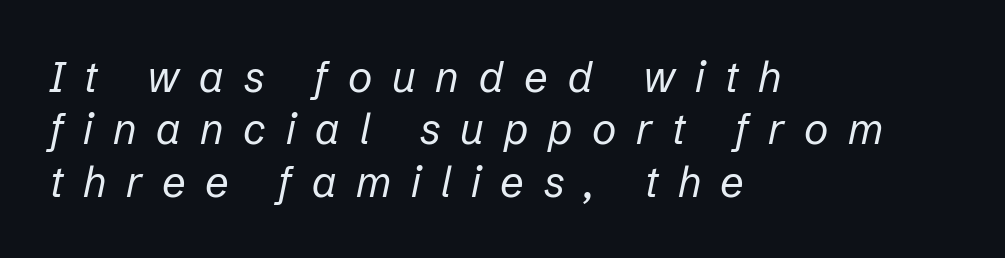
Q: Is the text bold? A: No.
Q: Is the text italic (slanted)? A: Yes, it leans right by about 12 degrees.
Q: Is the text underlined? A: No.
Q: How is the paragraph aligned? A: Left-aligned.
Q: Is the spacing between letters normal or unusually wide? A: Unusually wide.
Q: Is the spacing between lines tight, normal or loose? A: Normal.
Q: Width (condensed, normal, or wide)? A: Normal.
Q: Stroke contrast? A: Low.
Q: x-height? A: Medium.
Q: Monospaced? A: No.
